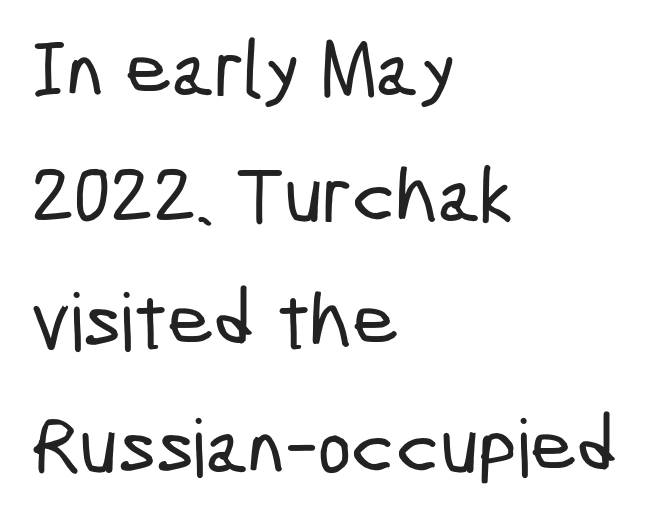
The image shows 80 px condensed sans-serif type; set left-aligned, normal line spacing (1.57x), normal letter spacing, not underlined; low stroke contrast and a medium x-height.
